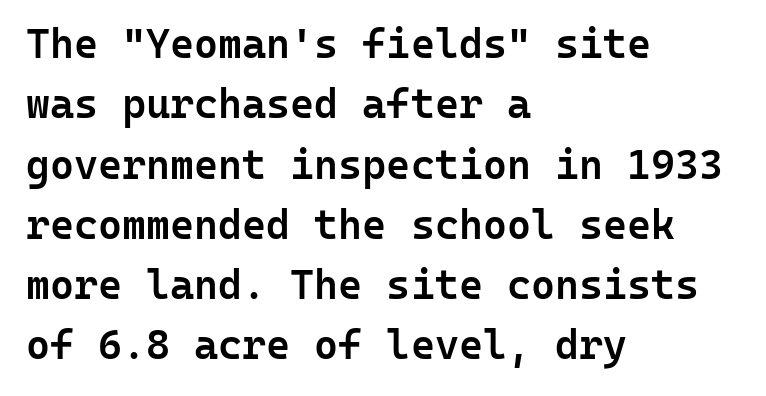
The line-height multiplier appears to be the usual default. Bare-footed words on every line. The letters march in equal steps, a hallmark of fixed-pitch type. Left-aligned paragraph, ragged on the right. If you drew a line through each stem, it would be perfectly vertical. Spacing between characters is what you'd get straight out of the box.
